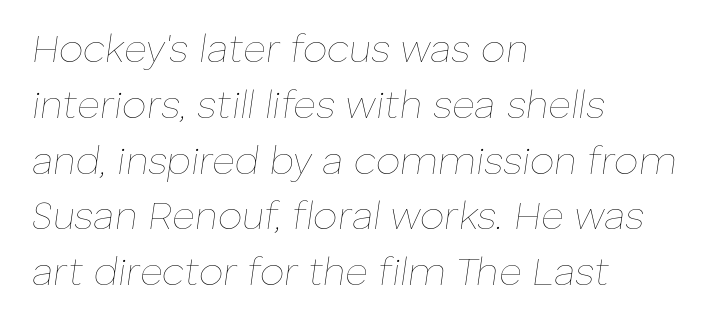
The image shows 39 px thin type, italic (leaning right); set left-aligned, normal line spacing (1.43x), normal letter spacing, not underlined; low stroke contrast and a medium x-height.
